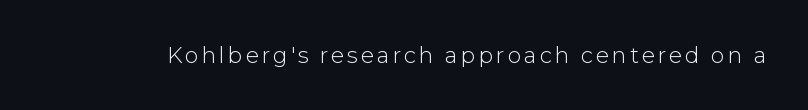
{"italic": "no", "bold": "no", "underline": "no", "glyph_px": 22}
